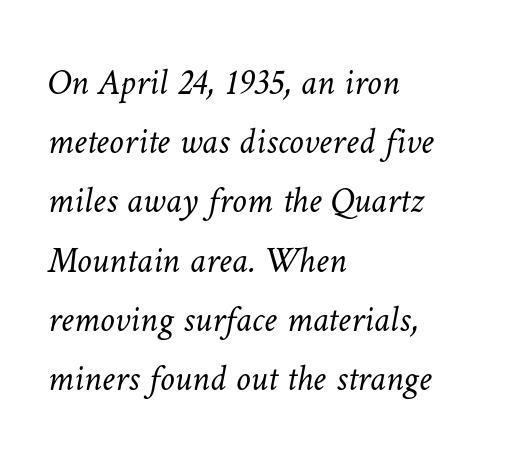
{"bold": "no", "weight": "light", "width": "normal", "stroke_contrast": "low", "x_height": "medium", "monospaced": "no", "underline": "no", "align": "left", "line_spacing": "normal", "line_spacing_ratio": 1.6, "letter_spacing": "normal", "letter_spacing_em": 0.0, "glyph_px": 37}
